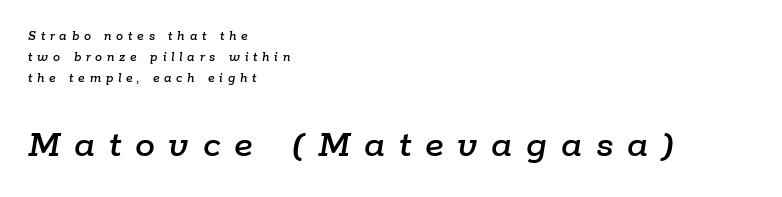
{"italic": "yes", "lean": "right", "slant_degrees": 9, "width": "normal", "stroke_contrast": "low", "x_height": "medium", "monospaced": "no", "underline": "no", "align": "left", "line_spacing": "normal", "line_spacing_ratio": 1.49, "letter_spacing": "wide", "letter_spacing_em": 0.34, "larger_block": "second", "size_ratio": 2.86, "glyph_px": 40}
